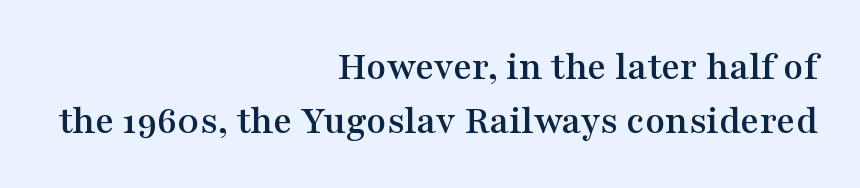
The image shows 41 px wide serif type, upright; set right-aligned, normal line spacing (1.31x), normal letter spacing, not underlined; medium stroke contrast and a medium x-height.
